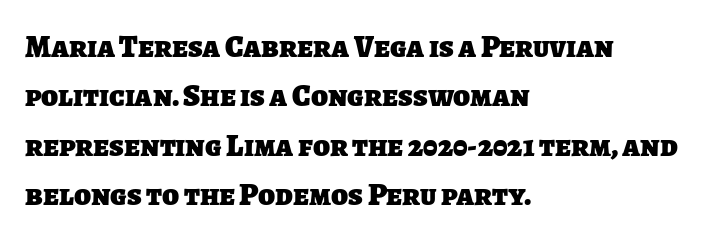
This rendering features lettering with no underline. Think of a printed novel: that variable character pitch is what you see here. Caption: bold face, heavy strokes. This block has exactly the height ordinary leading produces. In CSS terms this would be text-align: left. The line texture is even and compact thanks to regular tracking.
